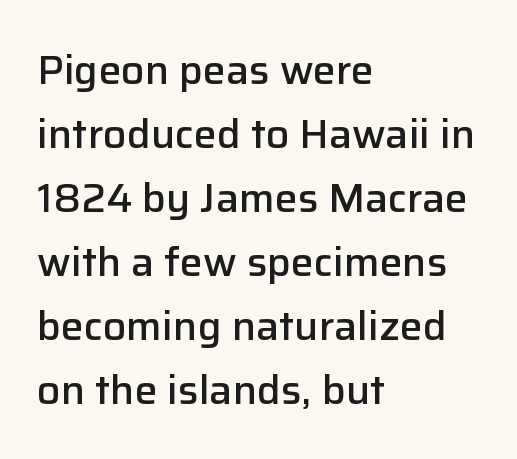
The image shows 41 px semibold sans-serif type, upright; set left-aligned, normal line spacing (1.56x), normal letter spacing, not underlined; low stroke contrast and a medium x-height.
